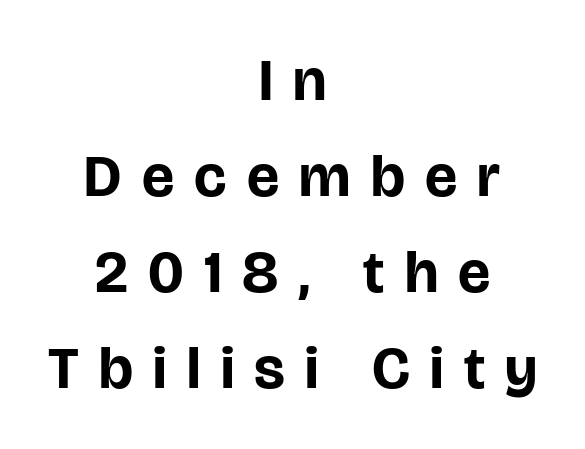
These lines stack symmetrically, like a column narrowing and widening about its center. The face used here has the dense, thick strokes of a bold. Horizontal bands of white between lines are of average thickness. Does extra space separate the letters? Yes, quite a lot of it. Look at the bottom of the vertical strokes: they stop flat, with no serifs. The axis of the letterforms is exactly vertical.
